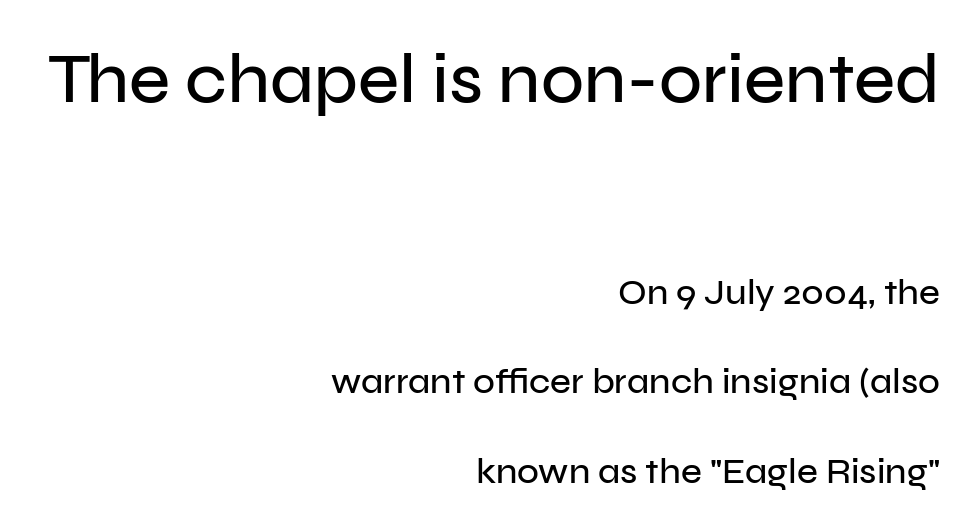
These lines are set flush right with a ragged left edge. The designer went with a sans here, leaving each stem footless. Looks like regular typesetting: each glyph gets only the width it needs. Look at the tracking — it's just the regular setting, nothing added. Descenders hang freely into open space.
